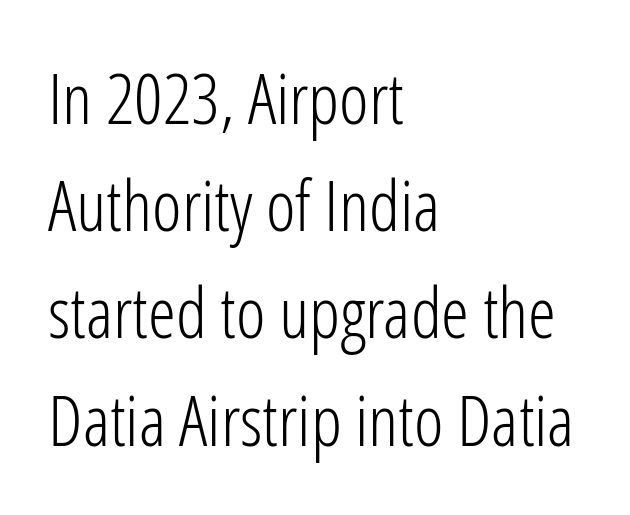
The image shows 71 px light, condensed sans-serif type, upright; set left-aligned, normal line spacing (1.51x), normal letter spacing, not underlined; low stroke contrast and a medium x-height.
